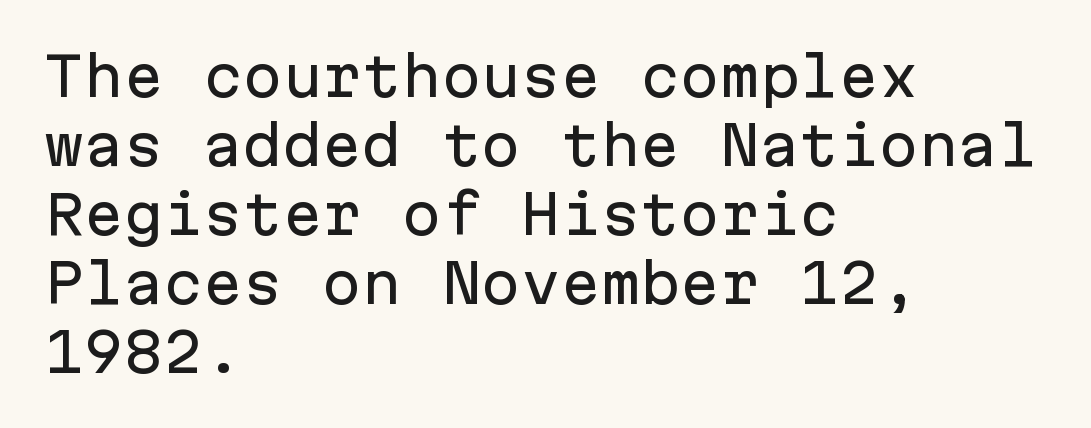
The image shows 53 px sans-serif type, upright, monospaced; set left-aligned, normal line spacing (1.3x), normal letter spacing, not underlined; low stroke contrast and a medium x-height.
